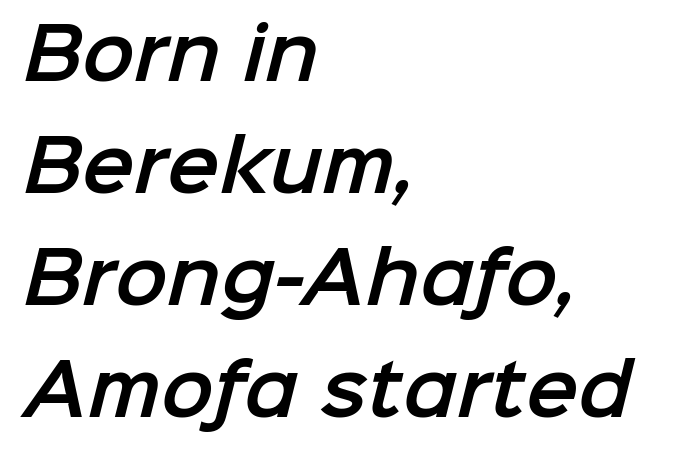
The image shows 70 px sans-serif type; set left-aligned, normal line spacing (1.6x), normal letter spacing, not underlined; low stroke contrast and a medium x-height.
